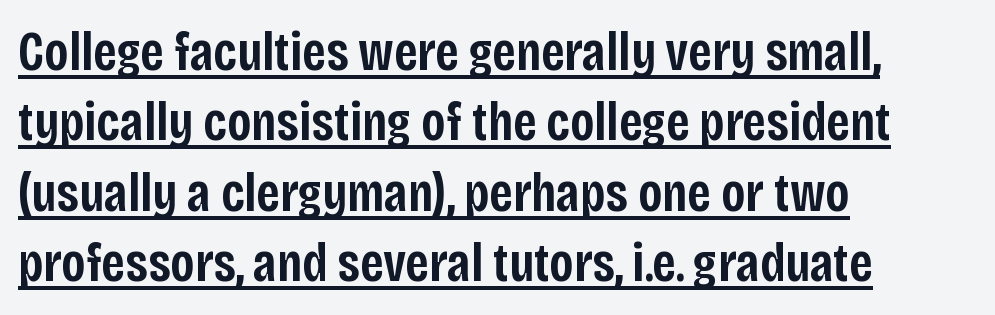
Q: Is the text bold? A: Semi-bold.
Q: Is the text italic (slanted)? A: No, it is upright.
Q: Is the typeface a serif or a sans-serif typeface? A: Sans-serif.
Q: Is the text underlined? A: Yes.
Q: How is the paragraph aligned? A: Left-aligned.
Q: Is the spacing between letters normal or unusually wide? A: Normal.
Q: Is the spacing between lines tight, normal or loose? A: Normal.
Q: Width (condensed, normal, or wide)? A: Condensed.
Q: Stroke contrast? A: Low.
Q: x-height? A: Large.
Q: Monospaced? A: No.
